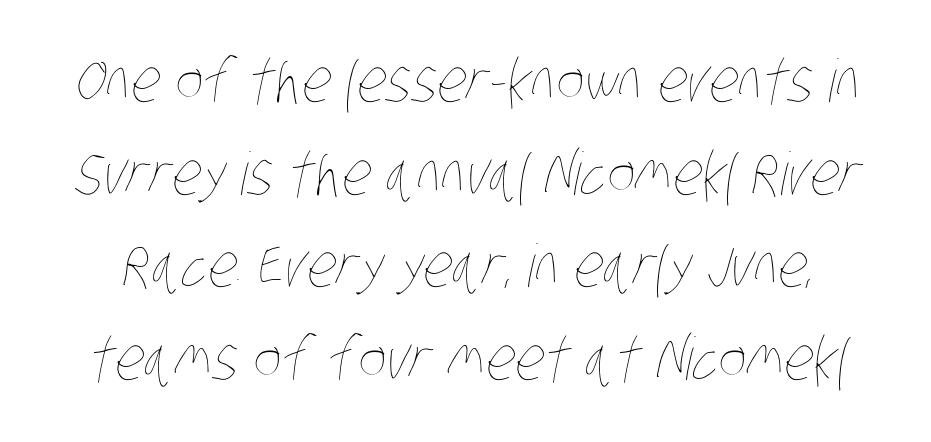
The image shows 59 px thin, condensed type; set normal line spacing (1.57x), normal letter spacing, not underlined; low stroke contrast and a large x-height.
